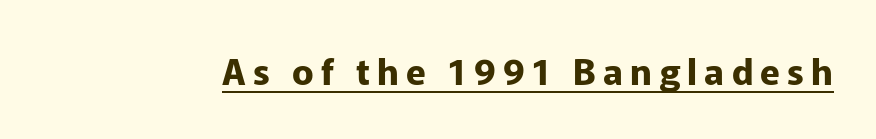
Has an underline been added? It has. Ordinary non-slanted type is in use. Observe the wide spacing: letters keep a clear distance from each other. These lines are rendered in a variable-pitch font. The passage shown is emphatically bold.
